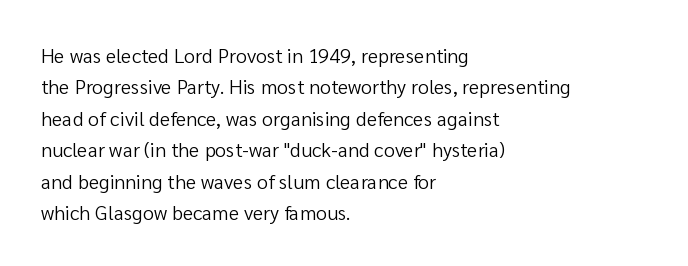
Line spacing here is normal. A typesetter would mark this as roman, not italic. The specimen omits any rule beneath the text block's lines. The rag falls on the right side of this text block. The characters are drawn with everyday or finer stroke widths.
